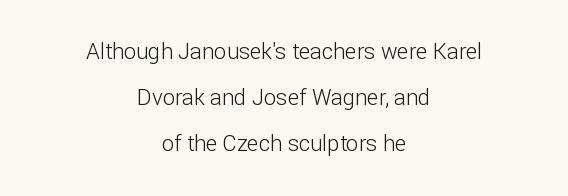
Bare-footed words on every line. Short and long lines alike share a common midpoint. The lines are spread far apart with generous leading. Tall strokes in this sample are plumb rather than angled. Counters stay open thanks to moderate or lighter strokes.
